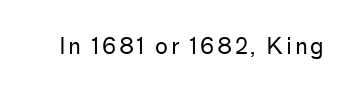
The specimen reads as upright at a glance. The face looks like a standard text weight, possibly lighter. Nobody drew a line under any word here.
